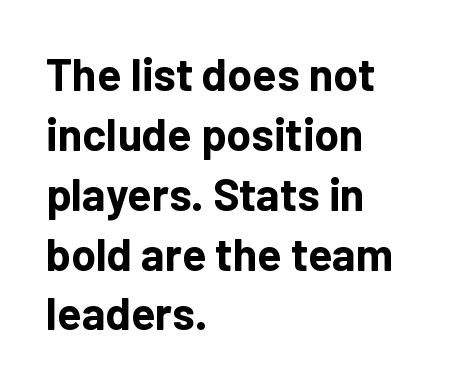
{"serif": "no", "italic": "no", "bold": "yes", "weight": "bold", "width": "normal", "stroke_contrast": "low", "x_height": "medium", "monospaced": "no", "underline": "no", "align": "left", "line_spacing": "normal", "line_spacing_ratio": 1.33, "letter_spacing": "normal", "letter_spacing_em": 0.0, "glyph_px": 45}
